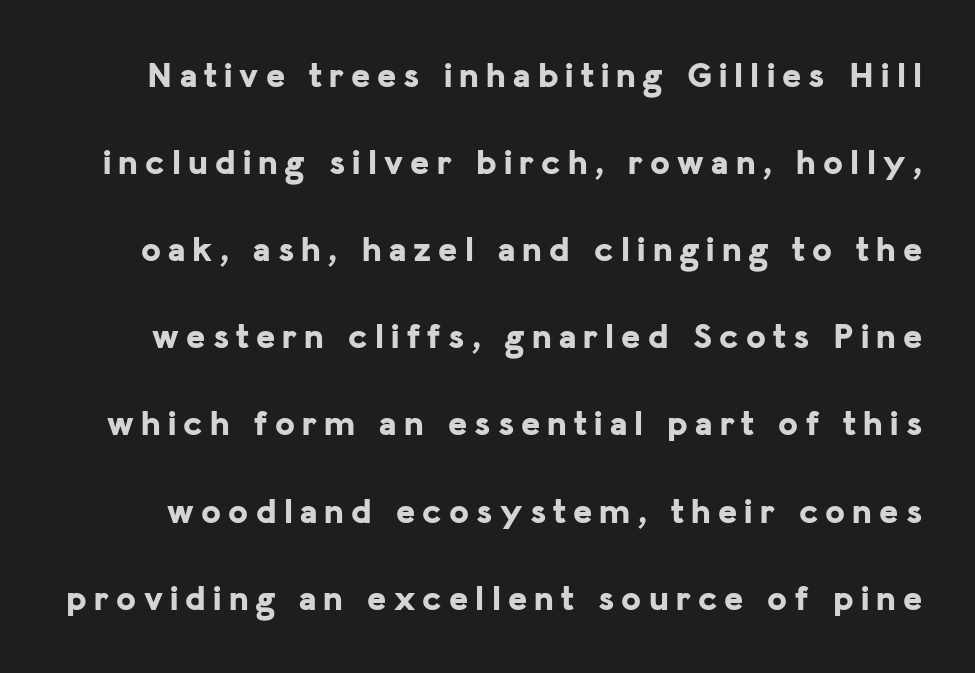
The image shows 36 px bold sans-serif type, upright; set loose line spacing (2.42x), unusually wide letter spacing (+0.2 em), not underlined; low stroke contrast and a medium x-height.
